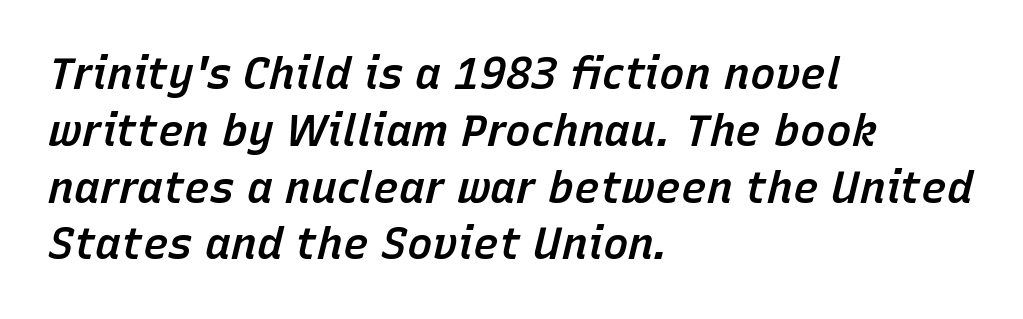
{"italic": "yes", "lean": "right", "slant_degrees": 15, "bold": "semi", "weight": "semibold", "width": "normal", "stroke_contrast": "low", "x_height": "medium", "monospaced": "no", "underline": "no", "align": "left", "line_spacing": "normal", "line_spacing_ratio": 1.32, "letter_spacing": "normal", "letter_spacing_em": 0.0, "glyph_px": 43}
